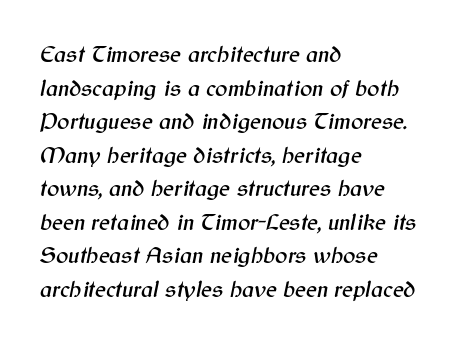
Horizontally, the lines are justified to the leading edge only. Whoever set this chose a conventional vertical rhythm. Inter-character spacing is left at the font's built-in metrics. Nobody drew a line under any word here. Yep, that's italic — everything's leaning.
